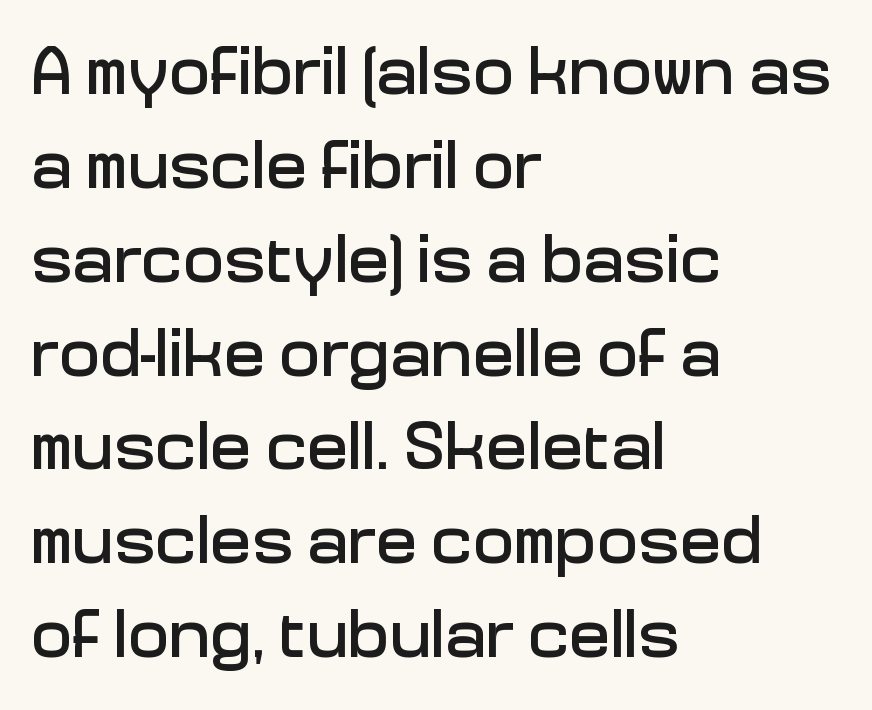
{"serif": "no", "italic": "no", "width": "normal", "stroke_contrast": "low", "x_height": "medium", "monospaced": "no", "underline": "no", "align": "left", "line_spacing": "normal", "line_spacing_ratio": 1.36, "letter_spacing": "normal", "letter_spacing_em": 0.0, "glyph_px": 69}
